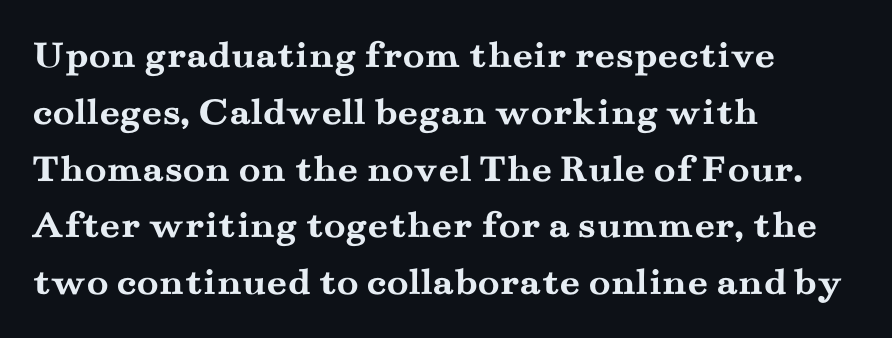
A typesetter would label this face a serif. There is no visible air inserted between adjacent glyphs. Nope, not italic — everything's standing straight. Every letter is thick-stroked: bold, no question. Note the varied advance widths — an 'i' is clearly narrower than an 'm'.
